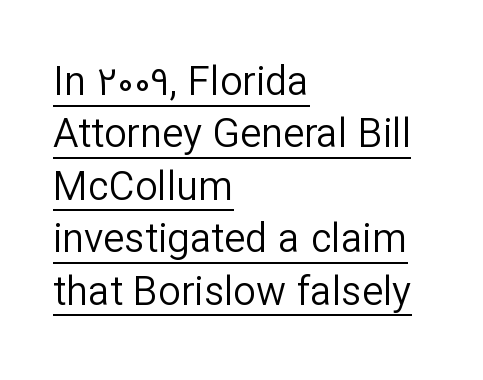
What stands out about the letter spacing? Nothing — it is the standard amount. A student would call this left alignment; a typographer would say flush left, rag right. Each line of the rendering has a horizontal stroke beneath the glyphs. These lines were composed using upright roman letters. The letters look calm and open, with moderate or lighter stems. Whoever set this chose a conventional vertical rhythm.
